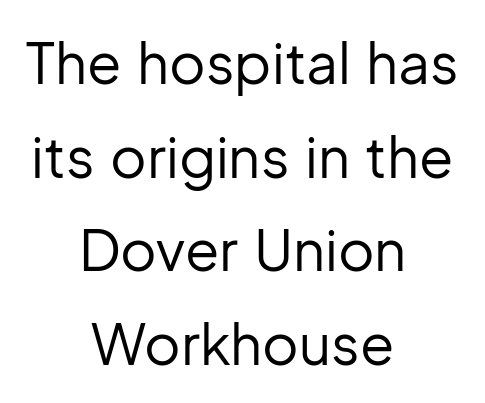
Q: Is the text bold? A: No.
Q: Is the text italic (slanted)? A: No, it is upright.
Q: Is the typeface a serif or a sans-serif typeface? A: Sans-serif.
Q: Is the text underlined? A: No.
Q: How is the paragraph aligned? A: Centered.
Q: Is the spacing between letters normal or unusually wide? A: Normal.
Q: Is the spacing between lines tight, normal or loose? A: Normal.
Q: Width (condensed, normal, or wide)? A: Normal.
Q: Stroke contrast? A: Low.
Q: x-height? A: Medium.
Q: Monospaced? A: No.
